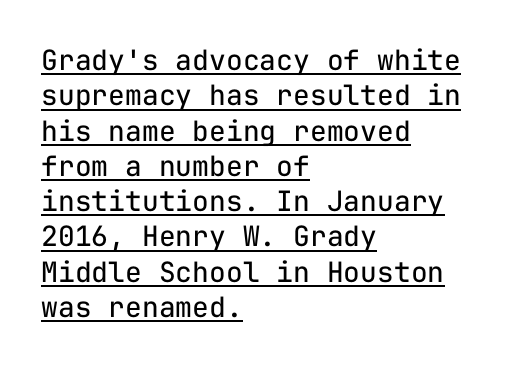
This sample uses an upright cut, with every glyph sitting square on the baseline. Do the characters align in a grid? Yes, the font is monospaced. Ink coverage per letter is moderate at most. Spacing between characters is what you'd get straight out of the box.
